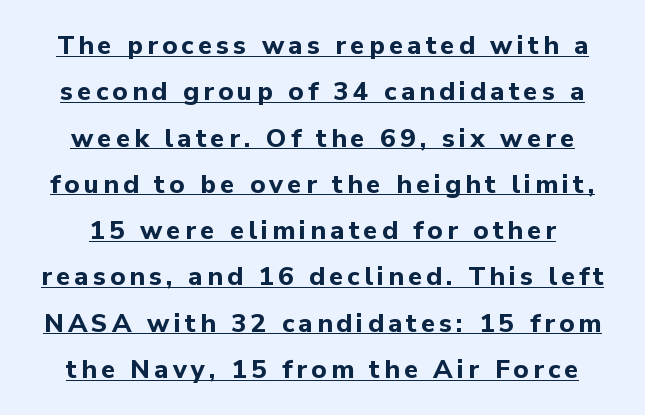
{"italic": "no", "bold": "yes", "underline": "yes", "line_spacing_ratio": 1.78, "glyph_px": 26}
